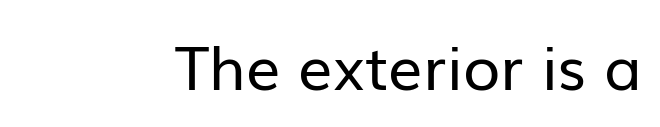
A typesetter would mark this as roman, not italic. The letterforms sit shoulder to shoulder at normal distance. A student would call this right alignment; a typographer would say flush right, rag left. The face looks like a standard text weight, possibly lighter. Regarding serifs, this sample does without them.
